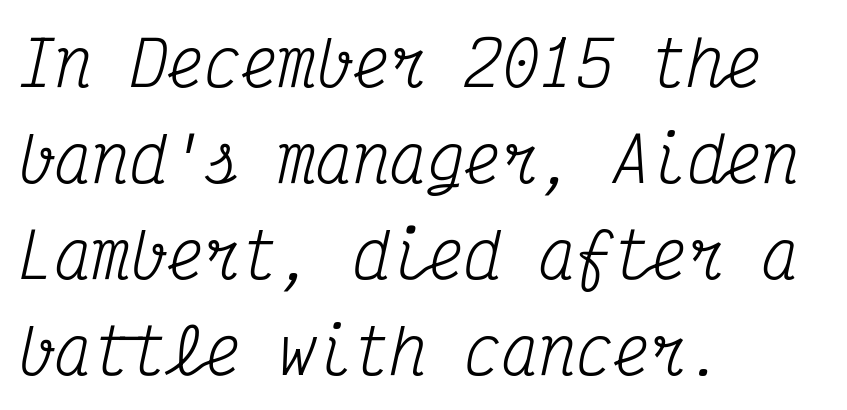
Honestly, there is no underline to notice here at all. Letterform terminals end in serifs throughout the passage. The rows are spaced the way most documents space them. Typeset ragged right — the left edge is the straight one. How are the letters spaced? Ordinarily, with no added tracking. Heft: none added — not bold.
